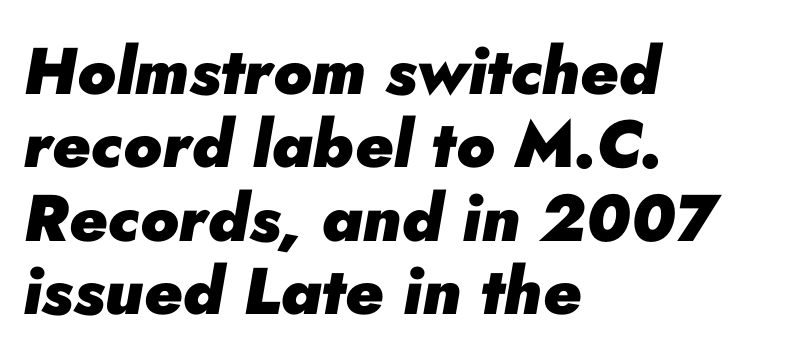
The image shows 66 px heavy type, italic (leaning right); set left-aligned, tight line spacing (1.11x), normal letter spacing, not underlined; low stroke contrast and a small x-height.
